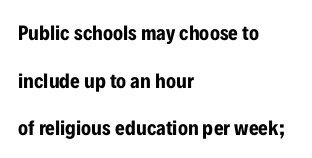
{"italic": "no", "bold": "yes", "underline": "no", "align": "left", "line_spacing": "loose", "line_spacing_ratio": 2.27, "letter_spacing": "normal", "letter_spacing_em": 0.0, "glyph_px": 21}
